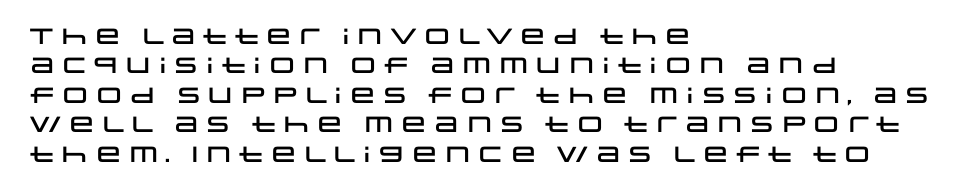
Reading down the block, your eye returns to a fixed left position each line. The type sits square on the baseline with zero lean. The space directly below the letters is spotless. Notice how descenders clear the ascenders below comfortably — that's standard leading. Each word holds together tightly as a unit, with standard inter-letter gaps.
